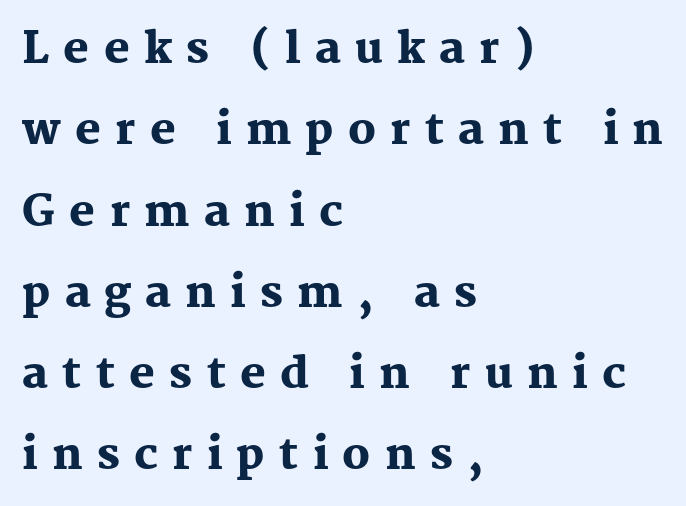
Q: Is the text bold? A: Yes.
Q: Is the text italic (slanted)? A: No, it is upright.
Q: Is the typeface a serif or a sans-serif typeface? A: Serif.
Q: Is the text underlined? A: No.
Q: How is the paragraph aligned? A: Left-aligned.
Q: Is the spacing between letters normal or unusually wide? A: Unusually wide.
Q: Width (condensed, normal, or wide)? A: Normal.
Q: Stroke contrast? A: Medium.
Q: x-height? A: Medium.
Q: Monospaced? A: No.
